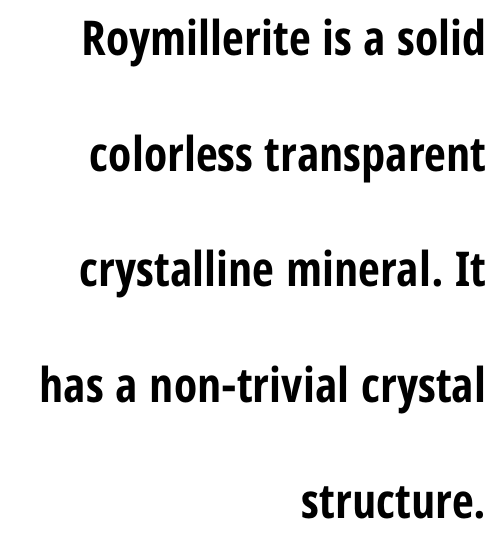
{"serif": "no", "italic": "no", "bold": "yes", "weight": "bold", "width": "condensed", "stroke_contrast": "low", "x_height": "medium", "monospaced": "no", "underline": "no", "align": "right", "line_spacing": "loose", "line_spacing_ratio": 2.41, "letter_spacing": "normal", "letter_spacing_em": 0.0, "glyph_px": 48}
